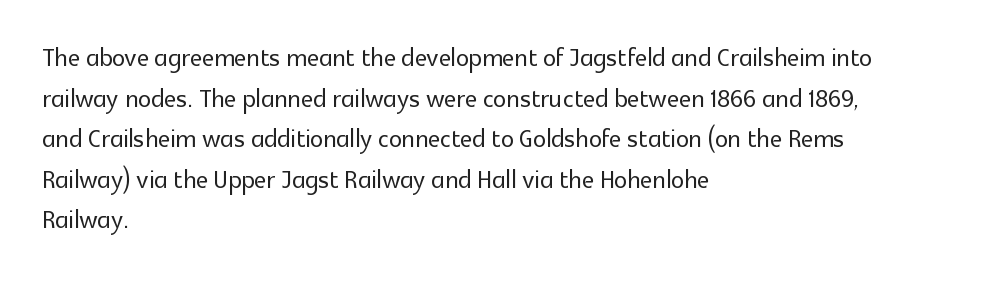
The image shows 33 px sans-serif type, upright; set left-aligned, line spacing 1.23x, normal letter spacing, not underlined; a medium x-height.
